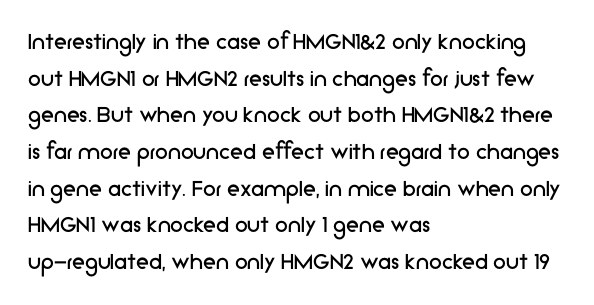
{"italic": "no", "bold": "no", "underline": "no", "align": "left", "line_spacing": "normal", "line_spacing_ratio": 1.41, "letter_spacing": "normal", "letter_spacing_em": 0.0, "glyph_px": 26}
